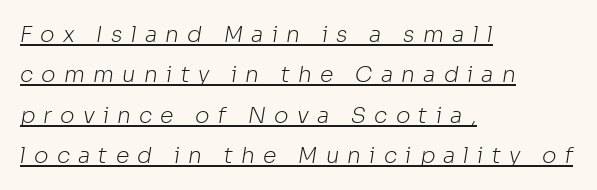
{"bold": "no", "underline": "yes", "align": "left", "line_spacing_ratio": 1.83, "letter_spacing": "wide", "letter_spacing_em": 0.37, "glyph_px": 22}
